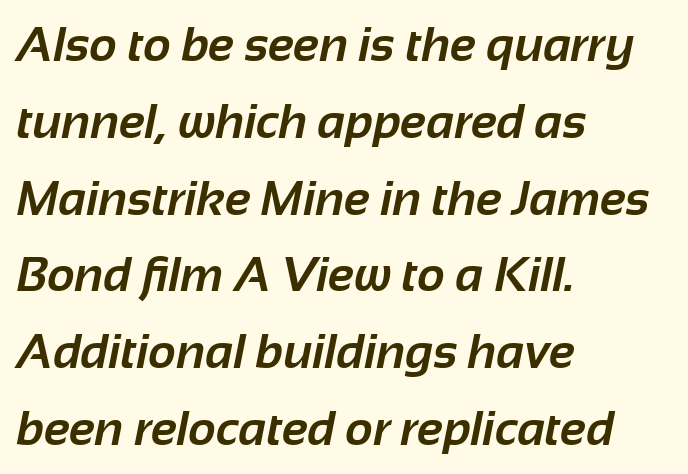
The typeface chosen for these lines omits serifs. Honestly, the letter spacing is just normal — you wouldn't notice it. A student would call this left alignment; a typographer would say flush left, rag right. The passage shown is not underscored anywhere. Does the weight exceed regular? Yes, all the way to bold. Character widths vary here, with narrow letters taking less room than wide ones.
